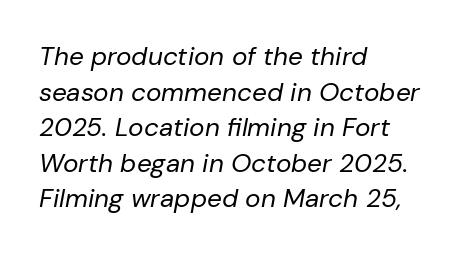
Q: Is the text bold? A: No.
Q: Is the text italic (slanted)? A: Yes, it leans right by about 10 degrees.
Q: Is the text underlined? A: No.
Q: How is the paragraph aligned? A: Left-aligned.
Q: Is the spacing between letters normal or unusually wide? A: Normal.
Q: Is the spacing between lines tight, normal or loose? A: Normal.
